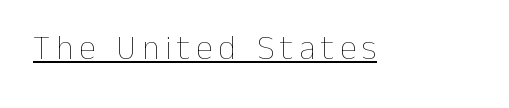
No heavy texture on the line: the type isn't bold. It's the straight-up-and-down kind of type. Looks like regular typesetting: each glyph gets only the width it needs. This is underlined copy, the kind a proofreader might mark for attention.
